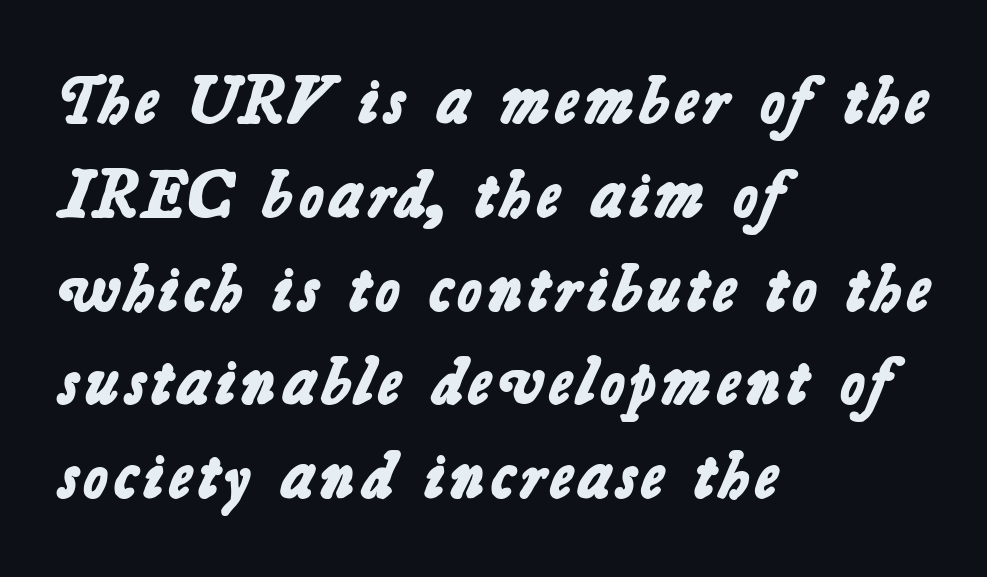
Alignment: flush left. The space directly below the letters is spotless. Each new line begins a customary step beneath the previous one. Observe the ordinary spacing: letters are neighbours, not strangers. This is sans-serif lettering, the kind often seen on screens and signage. A full-strength bold gives these letters their thick strokes.
